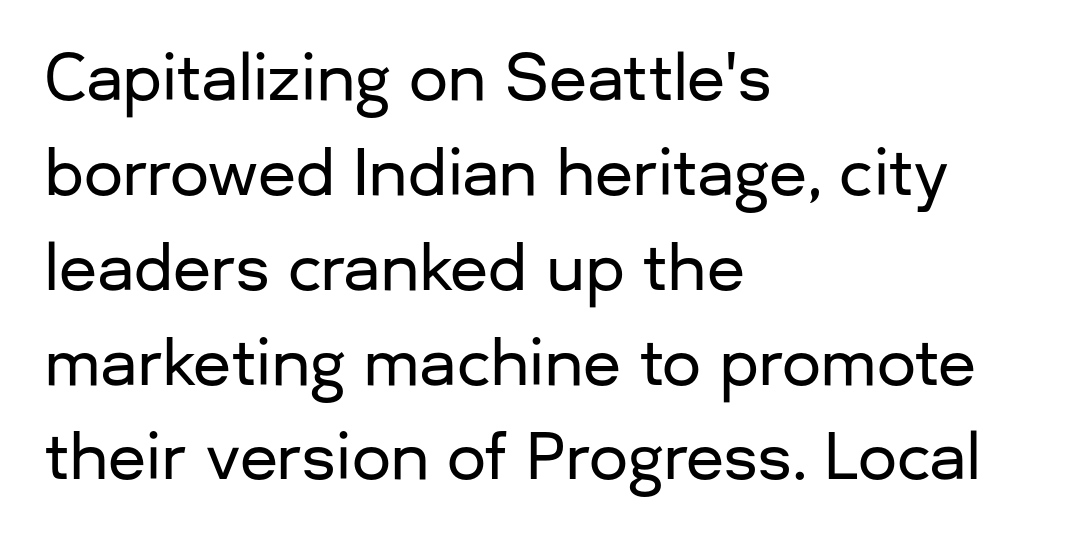
{"serif": "no", "italic": "no", "width": "normal", "stroke_contrast": "low", "x_height": "medium", "monospaced": "no", "underline": "no", "align": "left", "line_spacing": "normal", "line_spacing_ratio": 1.53, "letter_spacing": "normal", "letter_spacing_em": 0.0, "glyph_px": 62}
